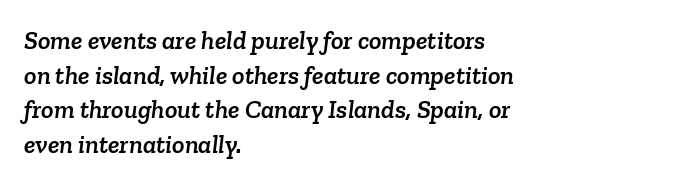
The image shows 26 px text type; set left-aligned, normal line spacing (1.33x), normal letter spacing, not underlined.
